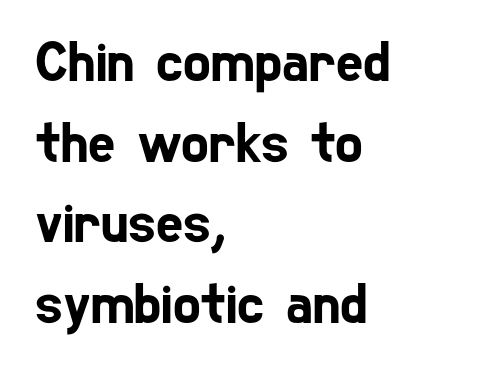
Line spacing here is normal. The area under the type is left untouched. Note the varied advance widths — an 'i' is clearly narrower than an 'm'. Letterform terminals end flat and unadorned throughout the passage.
